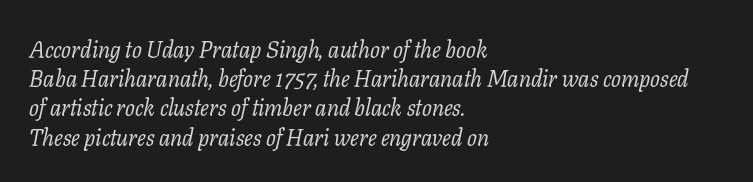
{"italic": "yes", "lean": "right", "slant_degrees": 11, "bold": "no", "underline": "no", "align": "left", "line_spacing": "normal", "line_spacing_ratio": 1.27, "letter_spacing": "normal", "letter_spacing_em": 0.0, "glyph_px": 23}
